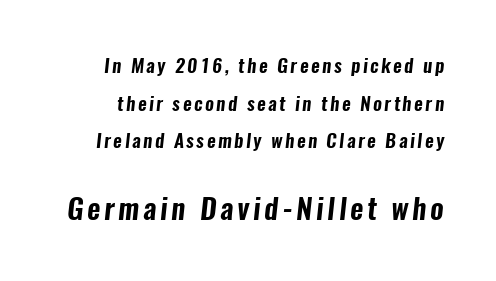
Honestly, there is no underline to notice here at all. The rendering uses a large line-height, opening up the rows. You could not count columns in this text — the font is proportionally spaced. Note: no serifs on the glyphs. Reading top to bottom, the characters get bigger at the block break.
